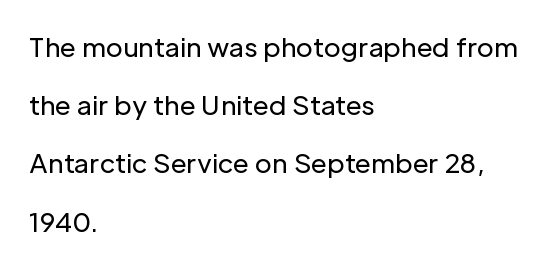
{"italic": "no", "bold": "no", "underline": "no", "align": "left", "line_spacing": "loose", "line_spacing_ratio": 2.24, "letter_spacing": "normal", "letter_spacing_em": 0.0, "glyph_px": 26}
